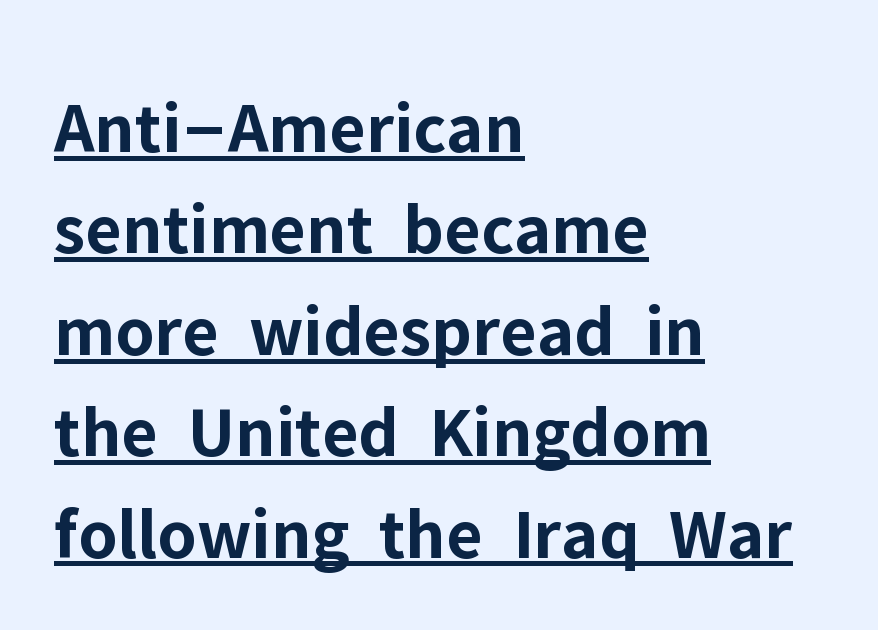
Q: Is the text bold? A: Yes.
Q: Is the text italic (slanted)? A: No, it is upright.
Q: Is the typeface a serif or a sans-serif typeface? A: Sans-serif.
Q: Is the text underlined? A: Yes.
Q: How is the paragraph aligned? A: Left-aligned.
Q: Is the spacing between letters normal or unusually wide? A: Normal.
Q: Is the spacing between lines tight, normal or loose? A: Normal.
Q: Width (condensed, normal, or wide)? A: Normal.
Q: Stroke contrast? A: Low.
Q: x-height? A: Medium.
Q: Monospaced? A: No.
